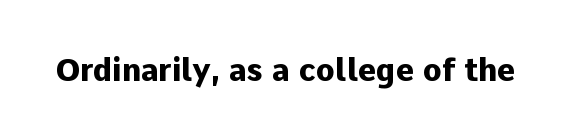
The image shows 31 px heavy sans-serif type, upright; set normal letter spacing, not underlined; low stroke contrast and a medium x-height.
